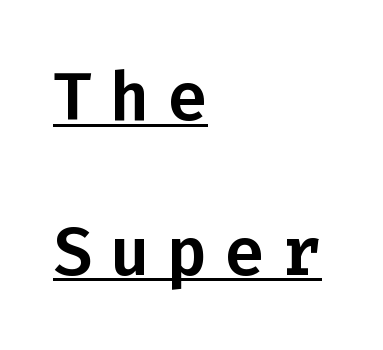
Q: Is the text italic (slanted)? A: No, it is upright.
Q: Is the typeface a serif or a sans-serif typeface? A: Sans-serif.
Q: Is the text underlined? A: Yes.
Q: How is the paragraph aligned? A: Left-aligned.
Q: Is the spacing between letters normal or unusually wide? A: Unusually wide.
Q: Is the spacing between lines tight, normal or loose? A: Loose.
Q: Width (condensed, normal, or wide)? A: Normal.
Q: Stroke contrast? A: Low.
Q: x-height? A: Medium.
Q: Monospaced? A: Yes.
